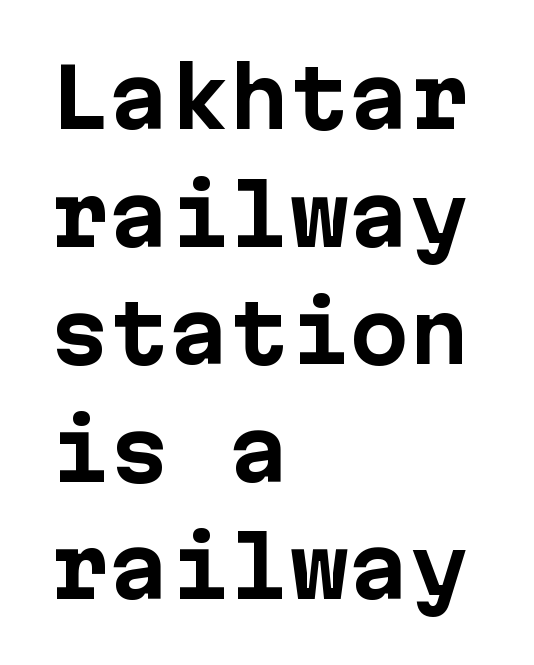
Q: Is the text bold? A: Yes.
Q: Is the text italic (slanted)? A: No, it is upright.
Q: Is the typeface a serif or a sans-serif typeface? A: Sans-serif.
Q: Is the text underlined? A: No.
Q: How is the paragraph aligned? A: Left-aligned.
Q: Is the spacing between letters normal or unusually wide? A: Normal.
Q: Is the spacing between lines tight, normal or loose? A: Normal.
Q: Width (condensed, normal, or wide)? A: Normal.
Q: Stroke contrast? A: Low.
Q: x-height? A: Medium.
Q: Monospaced? A: Yes.
